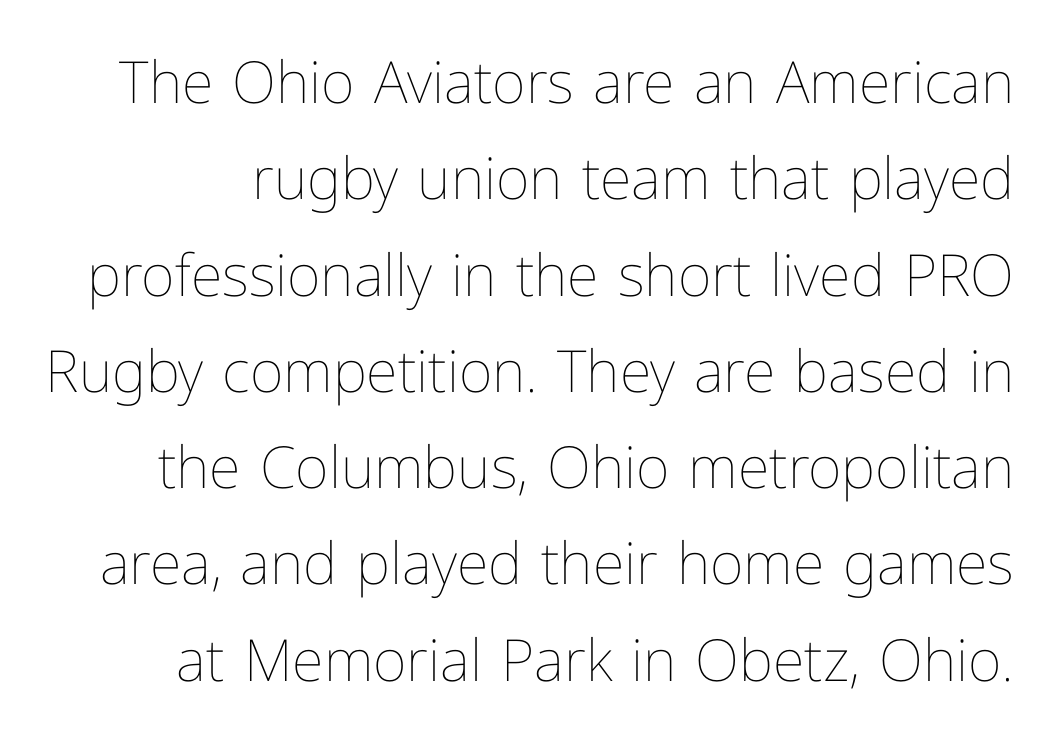
The image shows 58 px thin type, upright; set normal line spacing (1.66x), normal letter spacing, not underlined; low stroke contrast and a medium x-height.
